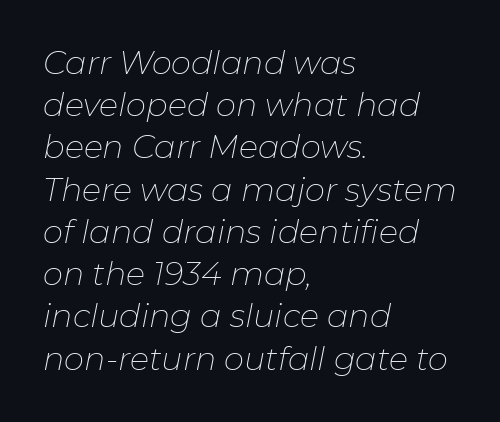
Q: Is the text bold? A: No.
Q: Is the text italic (slanted)? A: Yes, it leans right by about 11 degrees.
Q: Is the text underlined? A: No.
Q: How is the paragraph aligned? A: Left-aligned.
Q: Is the spacing between letters normal or unusually wide? A: Normal.
Q: Is the spacing between lines tight, normal or loose? A: Normal.
Q: Width (condensed, normal, or wide)? A: Normal.
Q: Stroke contrast? A: Low.
Q: x-height? A: Medium.
Q: Monospaced? A: No.
